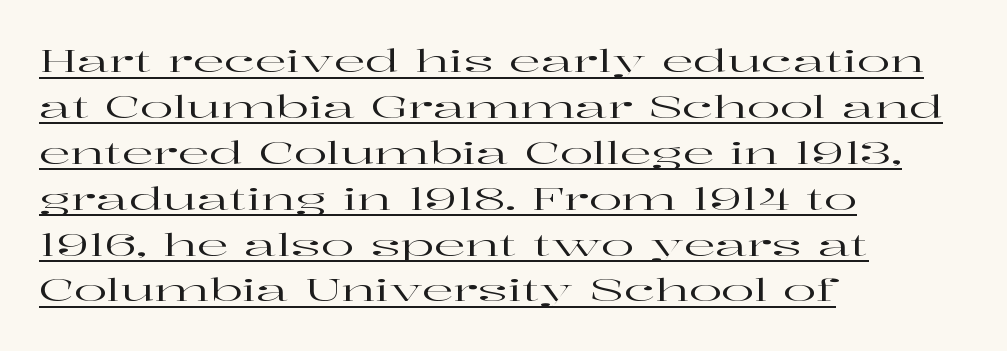
Each letter keeps its own natural width here, so spacing adapts to shape. This is serif lettering, the kind often seen in printed books. Caption: lettering with a line underneath. The designer left line spacing at the default. The rag falls on the right side of this text block.
